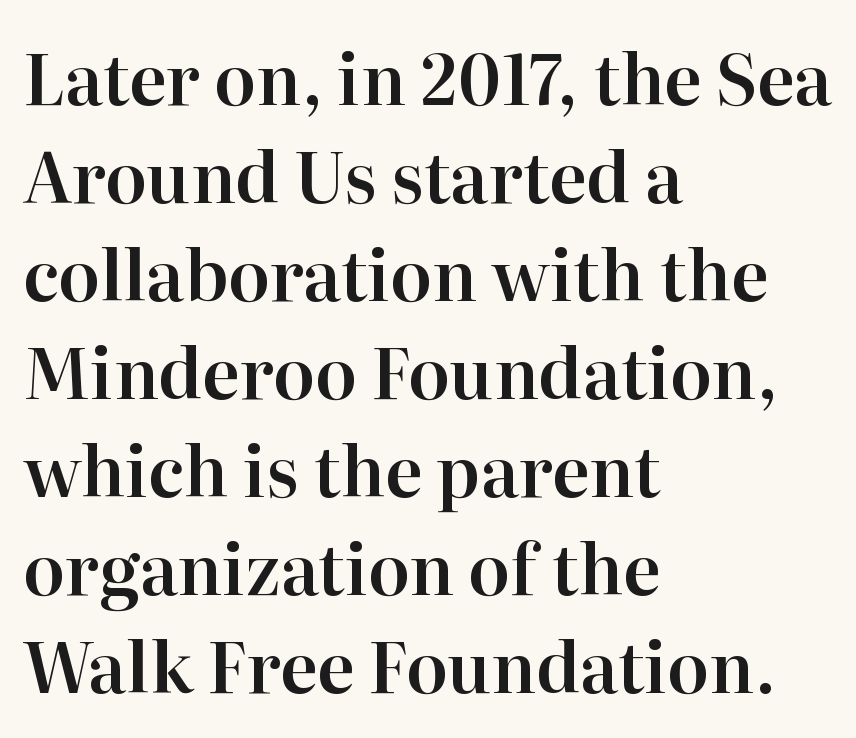
Q: Is the text italic (slanted)? A: No, it is upright.
Q: Is the typeface a serif or a sans-serif typeface? A: Serif.
Q: Is the text underlined? A: No.
Q: How is the paragraph aligned? A: Left-aligned.
Q: Is the spacing between letters normal or unusually wide? A: Normal.
Q: Is the spacing between lines tight, normal or loose? A: Normal.
Q: Width (condensed, normal, or wide)? A: Normal.
Q: Stroke contrast? A: High.
Q: x-height? A: Medium.
Q: Monospaced? A: No.
